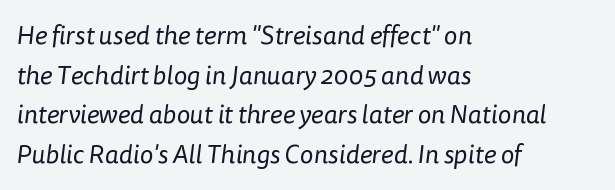
Q: Is the text bold? A: No.
Q: Is the text underlined? A: No.
Q: How is the paragraph aligned? A: Left-aligned.
Q: Is the spacing between letters normal or unusually wide? A: Normal.
Q: Is the spacing between lines tight, normal or loose? A: Normal.
